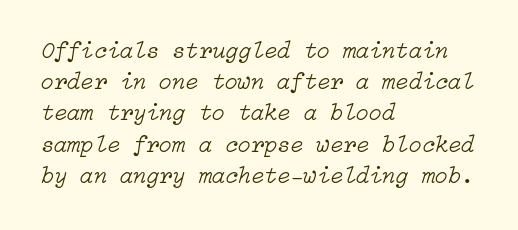
Q: Is the text bold? A: No.
Q: Is the text italic (slanted)? A: Yes, it leans right by about 15 degrees.
Q: Is the text underlined? A: No.
Q: How is the paragraph aligned? A: Left-aligned.
Q: Is the spacing between letters normal or unusually wide? A: Normal.
Q: Is the spacing between lines tight, normal or loose? A: Normal.
